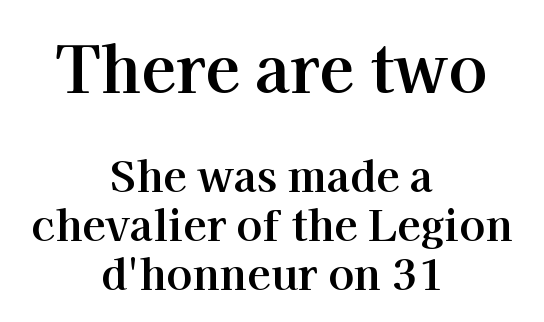
Q: Is the text bold? A: Yes.
Q: Is the text italic (slanted)? A: No, it is upright.
Q: Is the typeface a serif or a sans-serif typeface? A: Serif.
Q: Is the text underlined? A: No.
Q: How is the paragraph aligned? A: Centered.
Q: Is the spacing between letters normal or unusually wide? A: Normal.
Q: Is the spacing between lines tight, normal or loose? A: Tight.
Q: Which block of text is set in a larger size, the first (top) or the second (bottom)? A: The first (top) one.
Q: Width (condensed, normal, or wide)? A: Normal.
Q: Stroke contrast? A: High.
Q: x-height? A: Medium.
Q: Monospaced? A: No.
